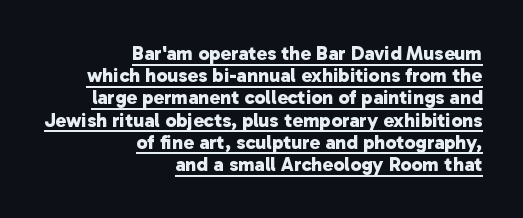
{"bold": "yes", "underline": "yes", "align": "right", "line_spacing": "tight", "line_spacing_ratio": 1.11, "letter_spacing": "normal", "letter_spacing_em": 0.0, "glyph_px": 20}
